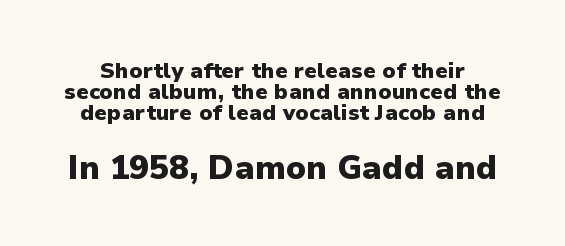
Students, this is bold: see how much ink each stroke carries. You can tell it's not italic because the verticals are truly vertical. Of the two passages, the one underneath uses the larger point size. Unmarked baselines from the first word to the last. Here the glyphs are tracked normally, forming tight word shapes.
